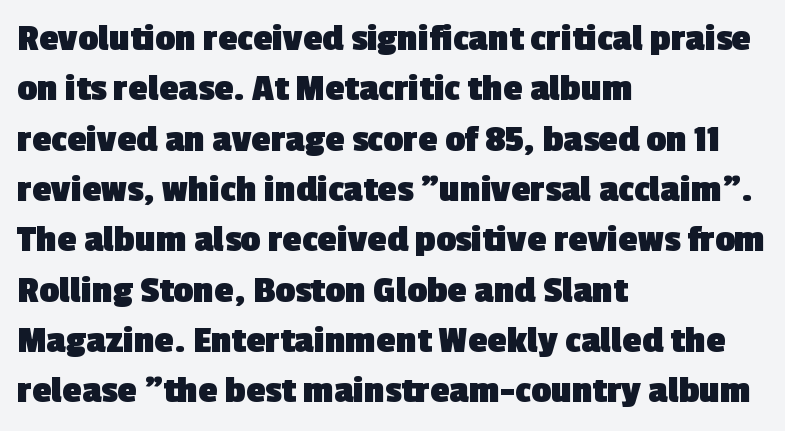
This sample is left-justified, so line endings fall wherever the words run out. A typesetter would call this zero additional tracking. Here the designer chose a conventional face with non-uniform glyph widths. This is heavy type, rendered in bold. This sample uses a sans-serif face. The specimen omits any rule beneath the text block's lines.
